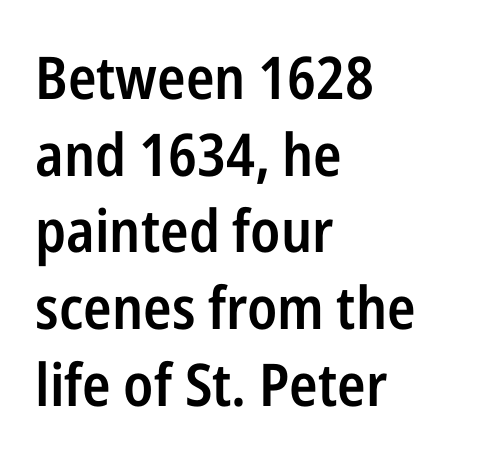
The image shows 59 px semibold, condensed sans-serif type, upright; set left-aligned, normal line spacing (1.3x), normal letter spacing, not underlined; low stroke contrast and a medium x-height.
